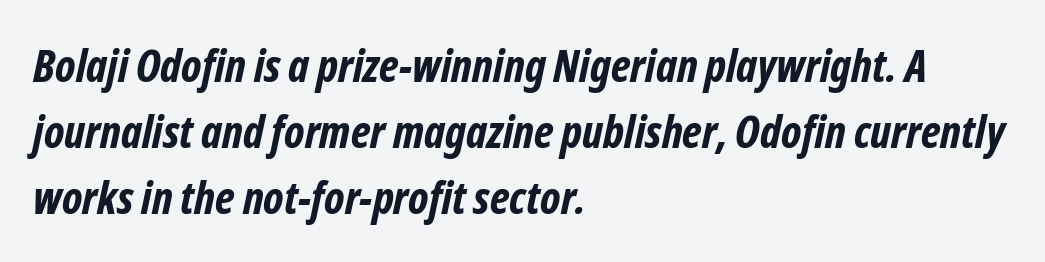
The image shows 45 px bold, condensed sans-serif type; set left-aligned, normal line spacing (1.47x), normal letter spacing, not underlined; low stroke contrast and a medium x-height.
